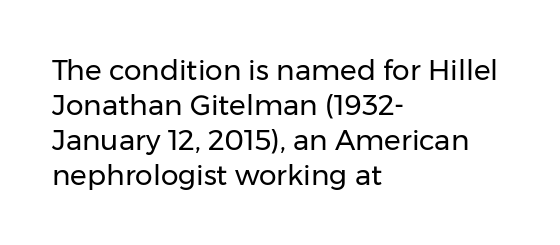
Q: Is the text bold? A: No.
Q: Is the text italic (slanted)? A: No, it is upright.
Q: Is the typeface a serif or a sans-serif typeface? A: Sans-serif.
Q: Is the text underlined? A: No.
Q: How is the paragraph aligned? A: Left-aligned.
Q: Is the spacing between letters normal or unusually wide? A: Normal.
Q: Is the spacing between lines tight, normal or loose? A: Normal.
Q: Width (condensed, normal, or wide)? A: Normal.
Q: Stroke contrast? A: Low.
Q: x-height? A: Medium.
Q: Monospaced? A: No.
